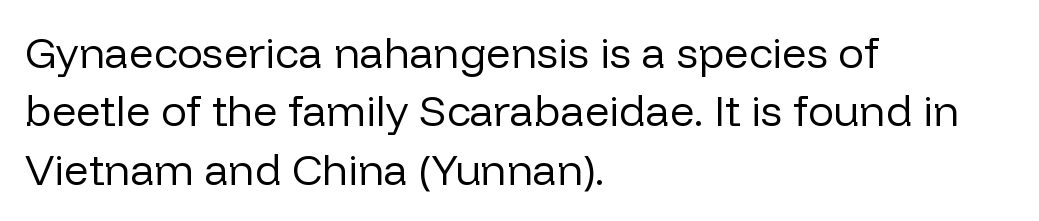
Vertical spacing — default. Letters rest on an invisible, unmarked baseline. Weight: regular or lighter. A typesetter would mark this as roman, not italic. Short note: letters normally spaced. Horizontally, the lines are justified to the leading edge only.
